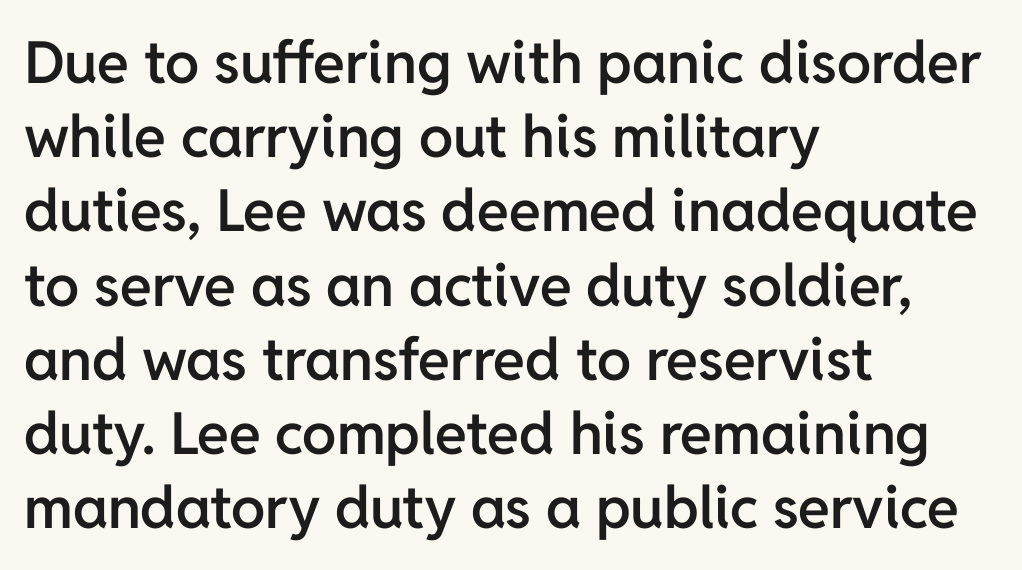
No feet cap the strokes, marking this as sans-serif type. A bit beefed up — I'd call it semibold rather than bold. Unlike italic type, these characters show no tilt at all. Where is the straight margin? On the left. Character widths vary here, with narrow letters taking less room than wide ones.
